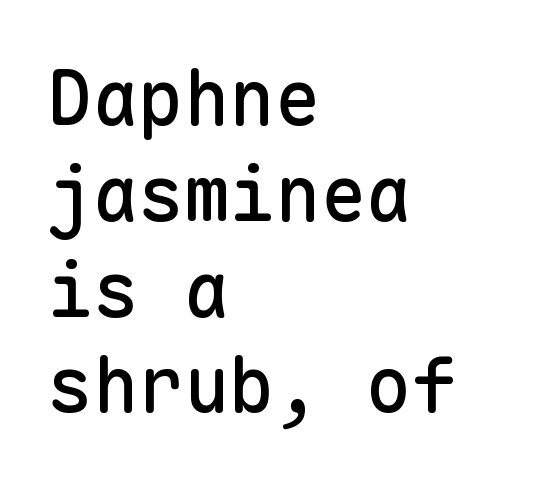
{"serif": "no", "italic": "no", "width": "normal", "stroke_contrast": "low", "x_height": "medium", "monospaced": "yes", "underline": "no", "align": "left", "line_spacing": "normal", "line_spacing_ratio": 1.26, "letter_spacing": "normal", "letter_spacing_em": 0.0, "glyph_px": 76}
